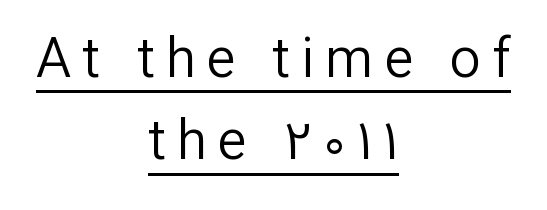
The image shows 55 px regular-weight sans-serif type, upright; set centered, normal line spacing (1.5x), unusually wide letter spacing (+0.2 em), underlined; low stroke contrast and a medium x-height.
